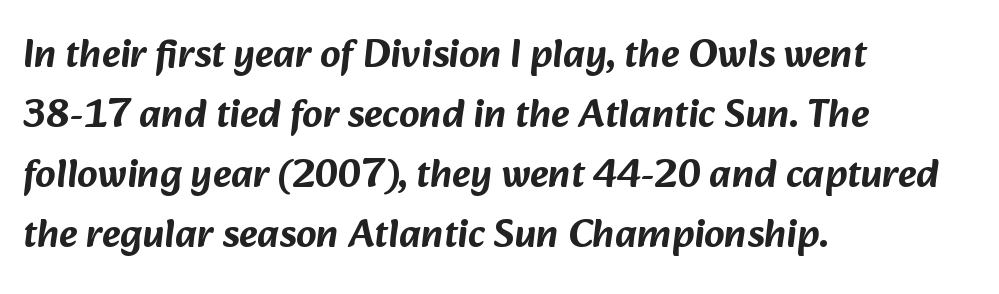
The image shows 40 px sans-serif type; set left-aligned, normal line spacing (1.5x), normal letter spacing, not underlined; low stroke contrast and a medium x-height.
